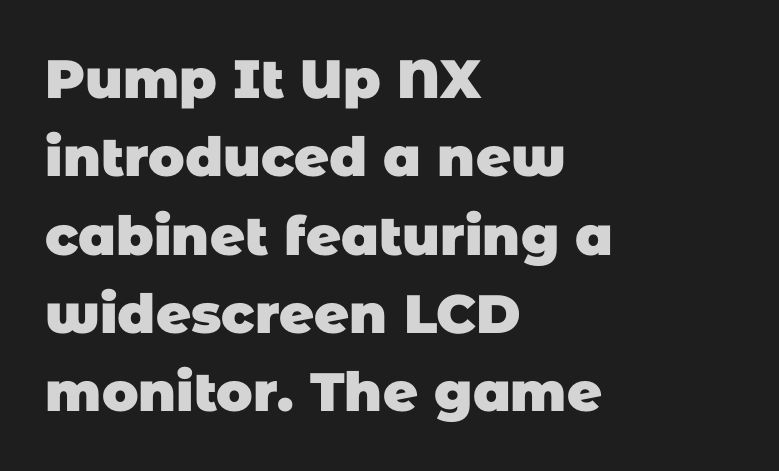
The image shows 54 px heavy sans-serif type; set left-aligned, normal line spacing (1.45x), normal letter spacing, not underlined; low stroke contrast and a large x-height.
